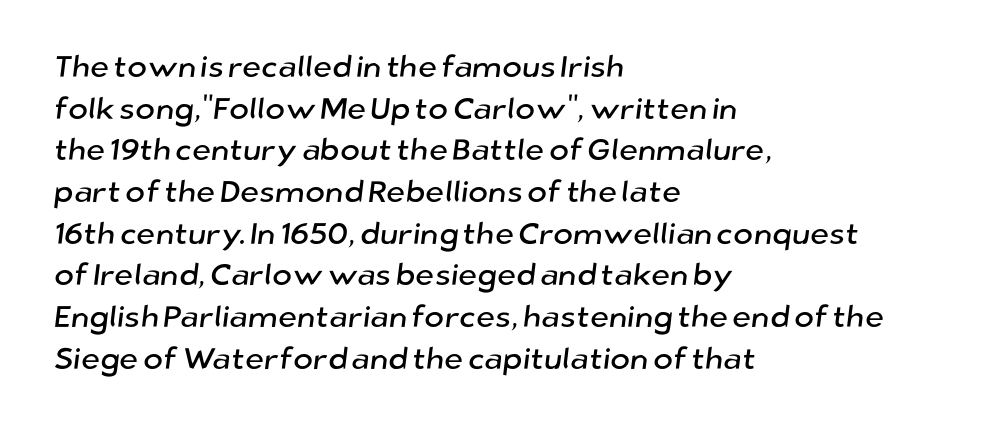
These lines are rendered in a variable-pitch font. The horizontal fit of the characters is conventional and even. These lines are composed in type without serifs. The lines are quadded left.
